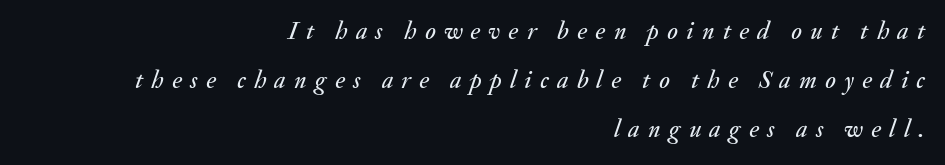
The ragged edge is on the left, which tells us the setting is flush right. Leading is clearly above the norm, producing a sparse column. Glyph-to-glyph distance is far greater than everyday printed text. Is the type slanted? Yes — the strokes lean at a clear angle. A clean baseline with only descenders dipping below it.
